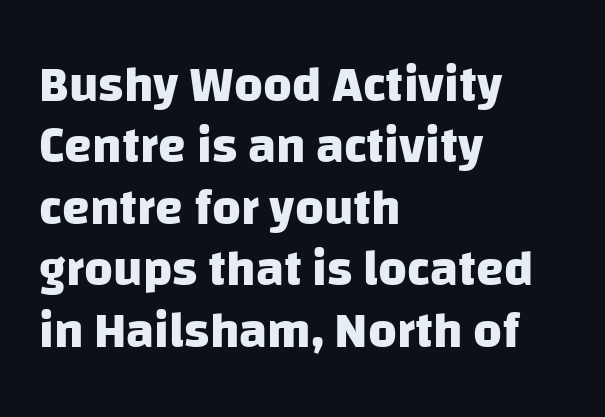
{"serif": "no", "bold": "yes", "weight": "heavy", "width": "normal", "stroke_contrast": "low", "x_height": "large", "monospaced": "no", "underline": "no", "align": "left", "line_spacing_ratio": 1.23, "letter_spacing": "normal", "letter_spacing_em": 0.0, "glyph_px": 50}
